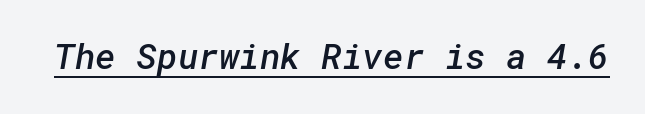
Q: Is the text bold? A: Semi-bold.
Q: Is the typeface a serif or a sans-serif typeface? A: Sans-serif.
Q: Is the text underlined? A: Yes.
Q: Is the spacing between letters normal or unusually wide? A: Normal.
Q: Width (condensed, normal, or wide)? A: Normal.
Q: Stroke contrast? A: Low.
Q: x-height? A: Medium.
